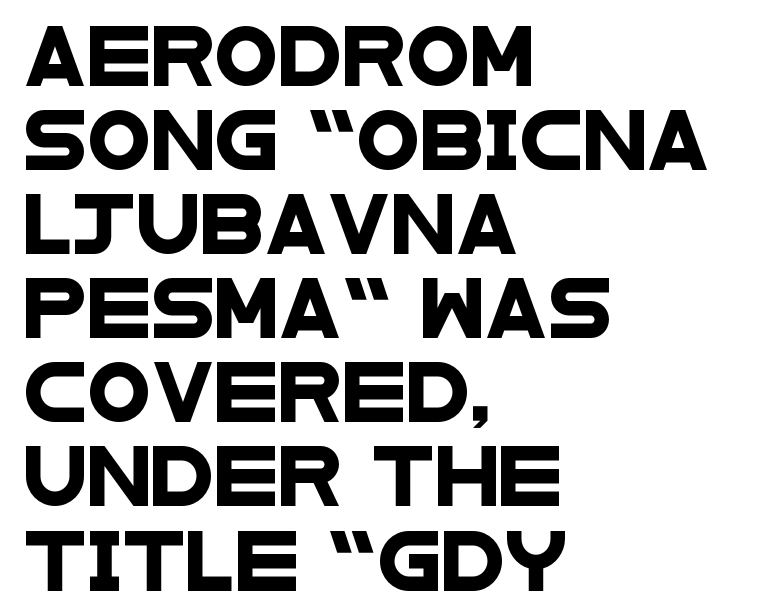
{"serif": "no", "width": "wide", "stroke_contrast": "low", "x_height": "large", "monospaced": "no", "underline": "no", "align": "left", "line_spacing": "normal", "line_spacing_ratio": 1.45, "letter_spacing": "normal", "letter_spacing_em": 0.0, "glyph_px": 58}
